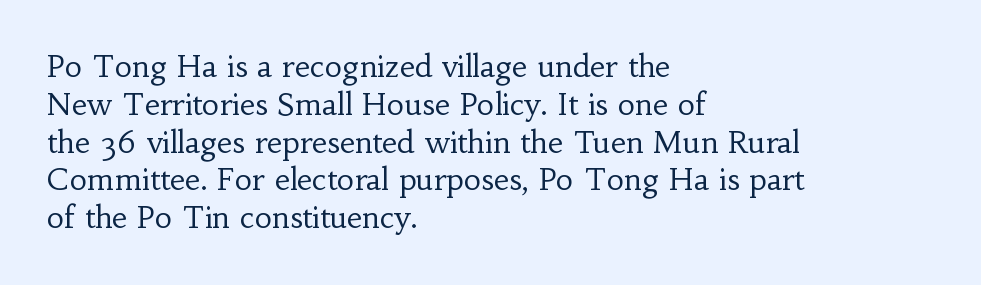
The letterforms sit at book weight or below. Descenders are the only things crossing below the line. Nobody touched the tracking dial on this one. The rendering shows small feet on the letterforms — a serif design.
